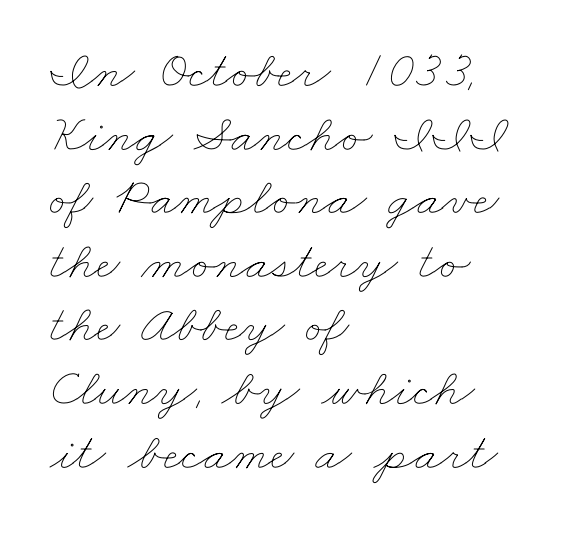
The image shows 53 px thin, wide type; set left-aligned, line spacing 1.2x, normal letter spacing, not underlined; low stroke contrast and a small x-height.
